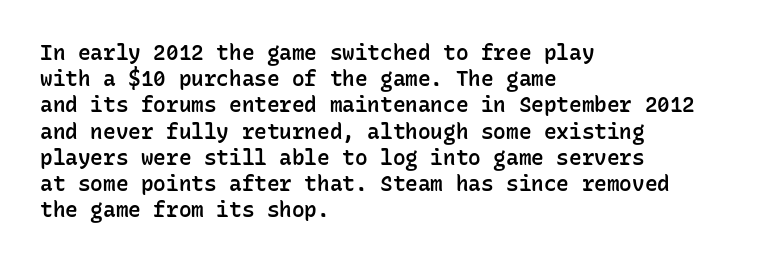
Just letters on the line, the space beneath them empty. Evenly set lines give the paragraph a standard silhouette. Compared with a centered layout, this one pins lines to the left instead. Letter spacing: default.
